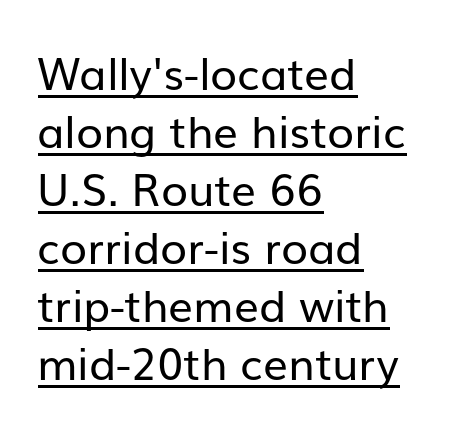
In terms of letterform style, serifs are entirely absent. Here the glyphs are tracked normally, forming tight word shapes. Character widths vary here, with narrow letters taking less room than wide ones. Underline: present.
